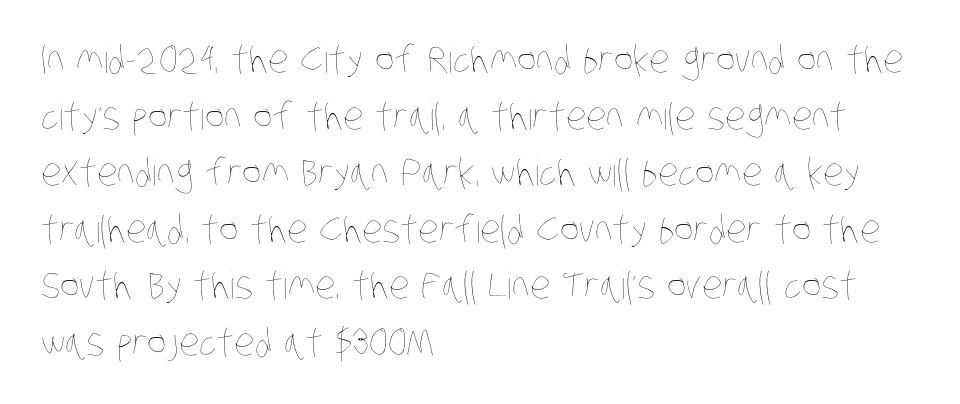
The image shows 37 px thin, condensed type; set left-aligned, normal line spacing (1.53x), normal letter spacing, not underlined; low stroke contrast and a large x-height.
